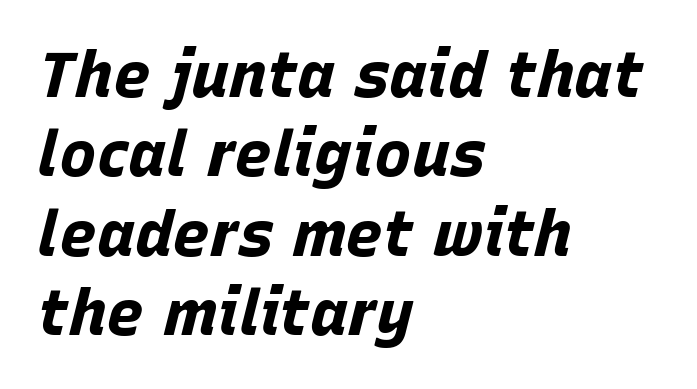
The image shows 63 px bold type, italic (leaning right); set left-aligned, normal line spacing (1.26x), normal letter spacing, not underlined; low stroke contrast and a large x-height.
